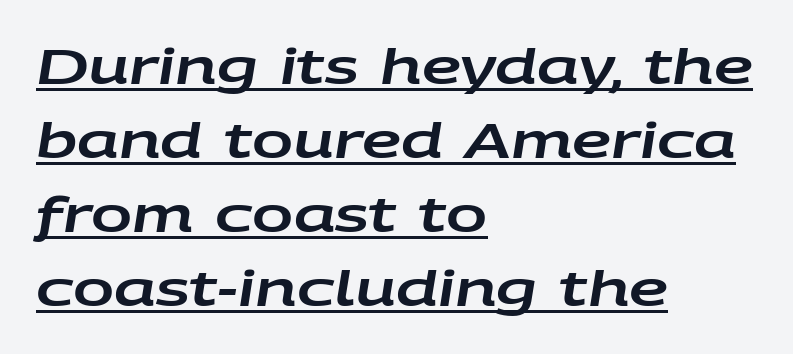
These lines are rendered in a variable-pitch font. The face used here has a pronounced slope to its letters. The compositor pushed each line to the left boundary. Words appear dense and cohesive because spacing is normal. Whoever set this chose a conventional vertical rhythm.
